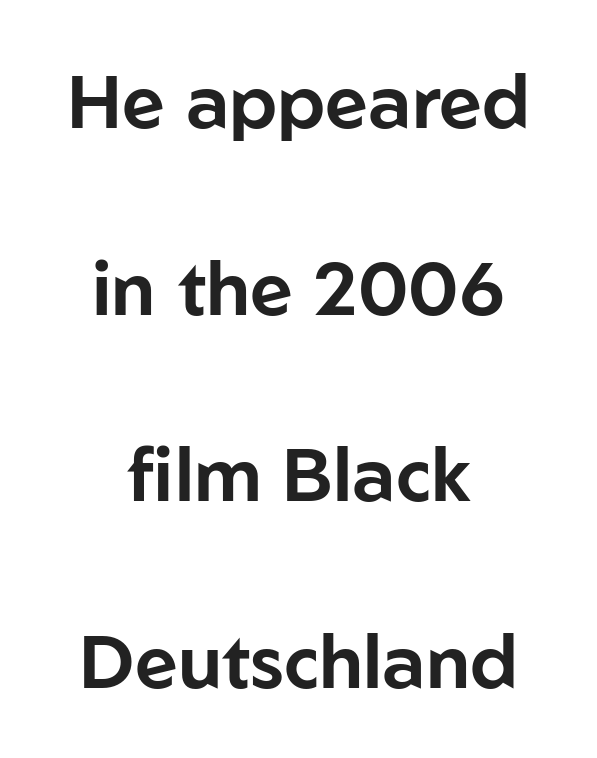
Each letter keeps its own natural width here, so spacing adapts to shape. Which margin do the lines hug? Neither — every line sits in the middle. Letterform terminals end flat and unadorned throughout the passage. Characters remain perfectly vertical along every line. Underline: absent.
